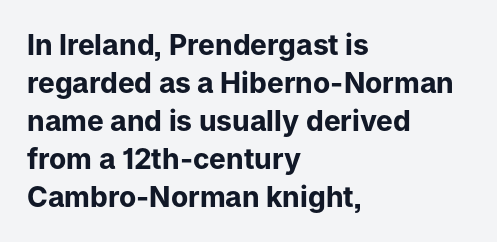
The image shows 28 px bold sans-serif type, upright; set left-aligned, normal line spacing (1.36x), normal letter spacing, not underlined; low stroke contrast and a medium x-height.
